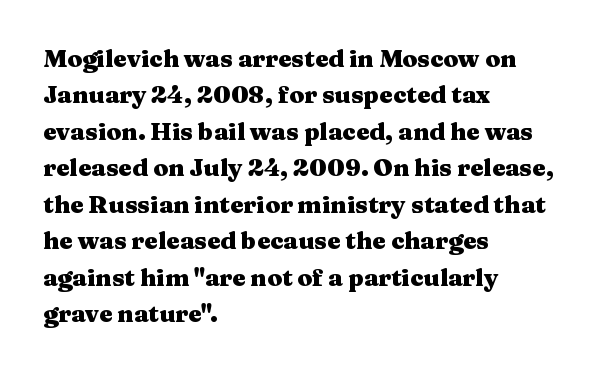
The designer left line spacing at the default. The horizontal fit of the characters is conventional and even. The specimen reads as upright at a glance. The passage shown is not underscored anywhere. The letters are bold, with thick, heavy strokes.
